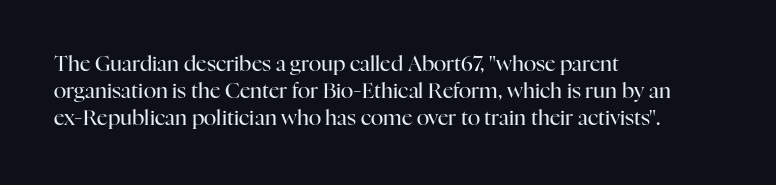
The image shows 21 px text type, upright; set left-aligned, normal line spacing (1.29x), normal letter spacing, not underlined.
